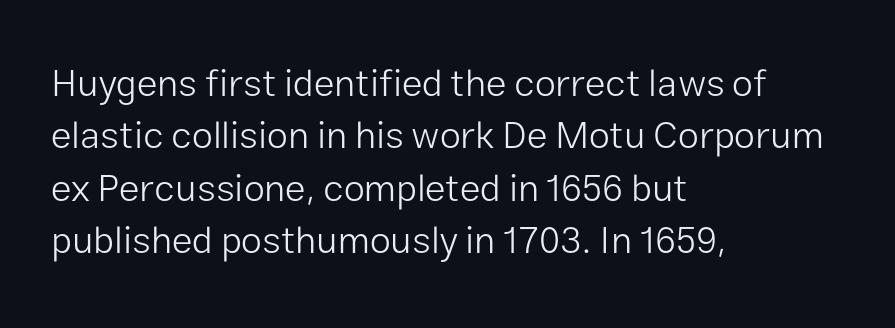
{"serif": "no", "italic": "no", "bold": "no", "weight": "light", "width": "normal", "stroke_contrast": "low", "x_height": "medium", "monospaced": "no", "underline": "no", "align": "left", "line_spacing": "normal", "line_spacing_ratio": 1.38, "letter_spacing": "normal", "letter_spacing_em": 0.0, "glyph_px": 38}
